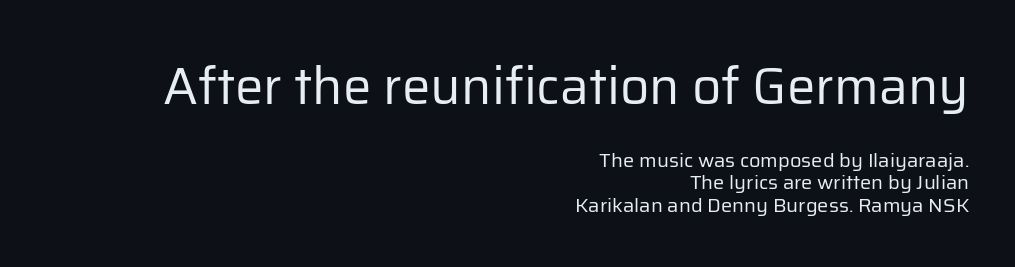
The image shows 51 px regular-weight sans-serif type, upright; set right-aligned, tight line spacing (1.12x), normal letter spacing, not underlined; the first (top) block is 2.55x larger; low stroke contrast and a medium x-height.
